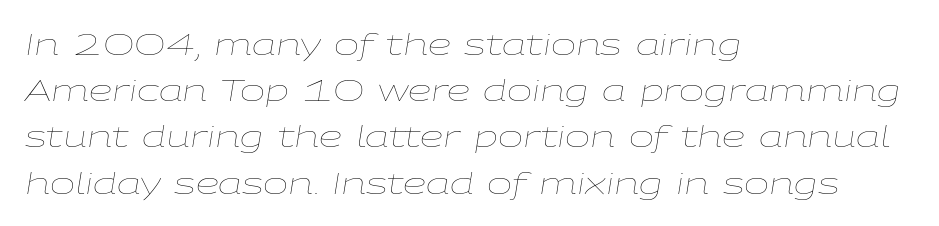
{"italic": "yes", "lean": "right", "slant_degrees": 9, "bold": "no", "weight": "thin", "width": "wide", "stroke_contrast": "low", "x_height": "medium", "monospaced": "no", "underline": "no", "align": "left", "line_spacing": "normal", "line_spacing_ratio": 1.54, "letter_spacing": "normal", "letter_spacing_em": 0.0, "glyph_px": 30}
